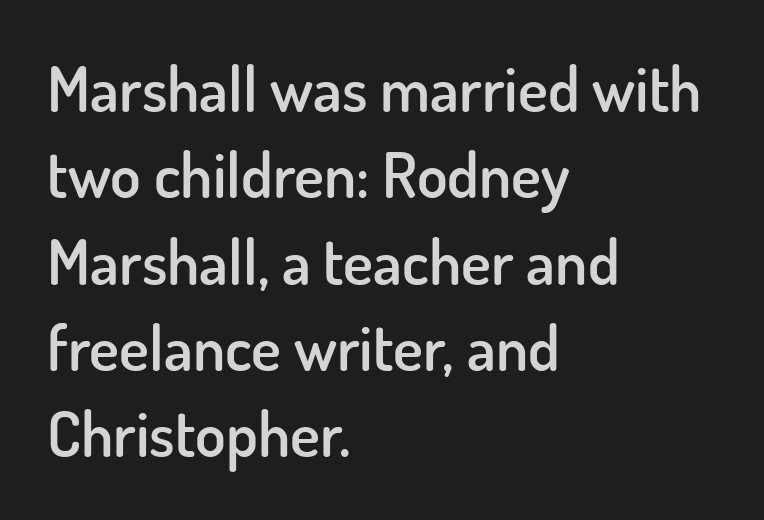
Q: Is the text bold? A: Semi-bold.
Q: Is the text italic (slanted)? A: No, it is upright.
Q: Is the typeface a serif or a sans-serif typeface? A: Sans-serif.
Q: Is the text underlined? A: No.
Q: How is the paragraph aligned? A: Left-aligned.
Q: Is the spacing between letters normal or unusually wide? A: Normal.
Q: Is the spacing between lines tight, normal or loose? A: Normal.
Q: Width (condensed, normal, or wide)? A: Normal.
Q: Stroke contrast? A: Low.
Q: x-height? A: Small.
Q: Monospaced? A: No.
